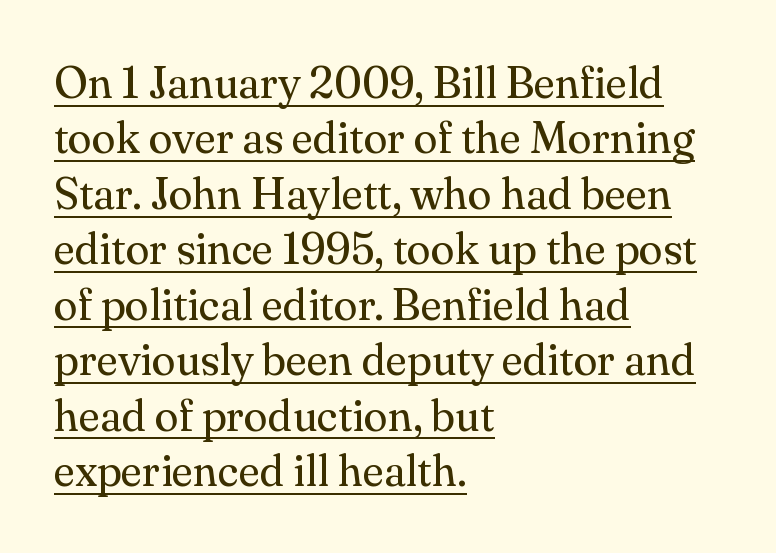
Regarding serifs, this sample has them. The typography opts for an upright posture over an oblique one. What decoration does the sample have? An underline. Is this a fixed-width face? No — the glyphs have proportional, varying widths.
